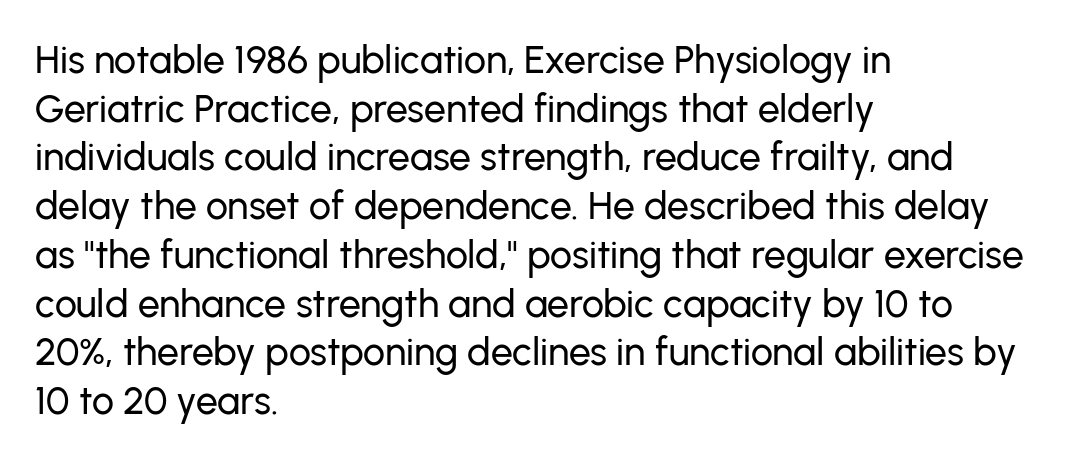
The image shows 39 px sans-serif type, upright; set left-aligned, normal line spacing (1.25x), normal letter spacing, not underlined; low stroke contrast and a medium x-height.
